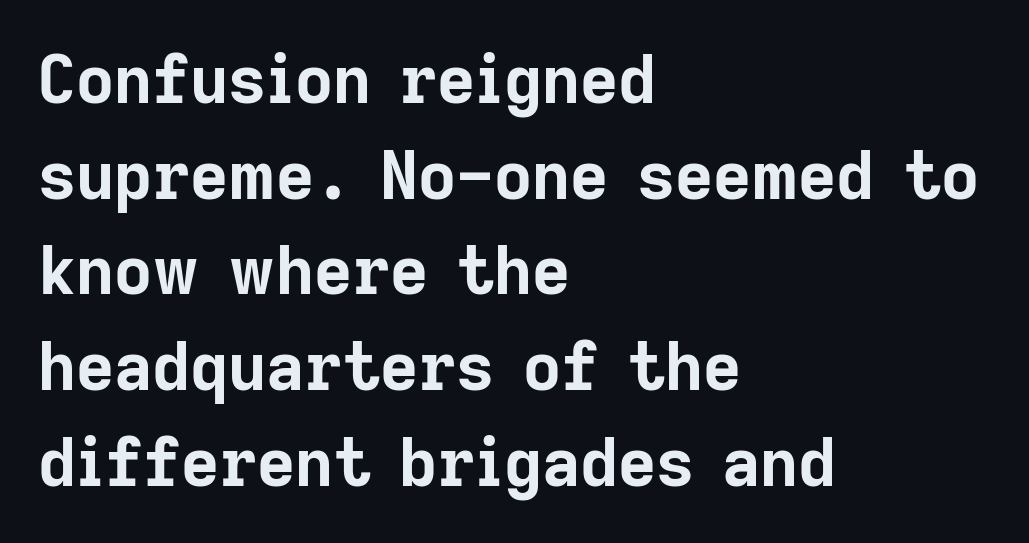
The font's upright variant was chosen for this text. Only glyphs here, with clear space below each row. The letters sit at their default tracking, neither squeezed nor spread. The strokes are fattened all the way to bold. Nope, no serifs anywhere on these letters. Character widths vary here, with narrow letters taking less room than wide ones.
